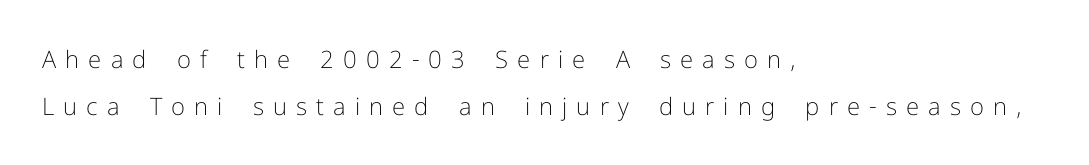
The image shows 24 px text type, upright; set left-aligned, loose line spacing (1.95x), unusually wide letter spacing (+0.38 em), not underlined.
